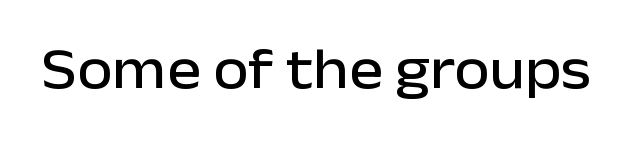
Q: Is the text italic (slanted)? A: No, it is upright.
Q: Is the typeface a serif or a sans-serif typeface? A: Sans-serif.
Q: Is the text underlined? A: No.
Q: Is the spacing between letters normal or unusually wide? A: Normal.
Q: Width (condensed, normal, or wide)? A: Normal.
Q: Stroke contrast? A: Low.
Q: x-height? A: Medium.
Q: Monospaced? A: No.
